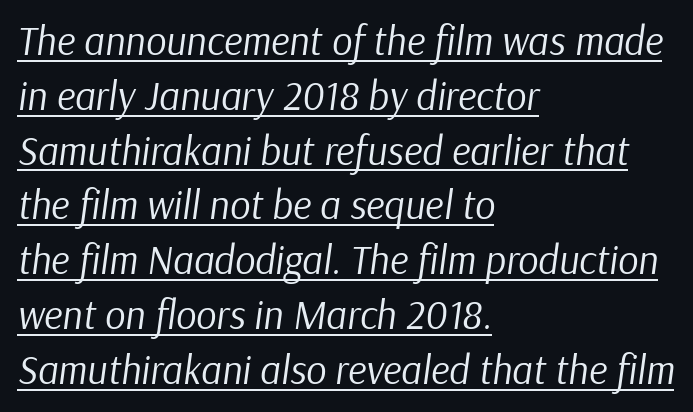
The image shows 40 px regular-weight type, italic (leaning right); set left-aligned, normal line spacing (1.37x), normal letter spacing, underlined; low stroke contrast and a medium x-height.
